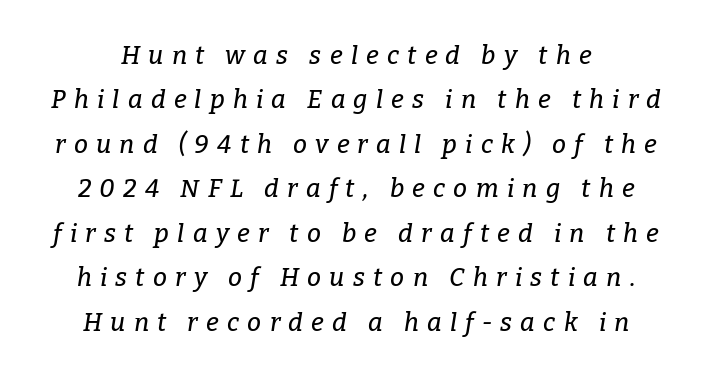
Clear beneath every line of the passage. The line texture is sparse and dotted thanks to wide tracking. Quick note: italic.
